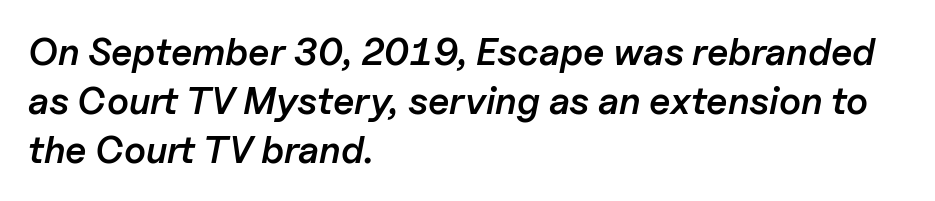
{"italic": "yes", "lean": "right", "slant_degrees": 11, "bold": "semi", "weight": "semibold", "width": "normal", "stroke_contrast": "low", "x_height": "medium", "monospaced": "no", "underline": "no", "align": "left", "line_spacing": "normal", "line_spacing_ratio": 1.29, "letter_spacing": "normal", "letter_spacing_em": 0.0, "glyph_px": 38}
